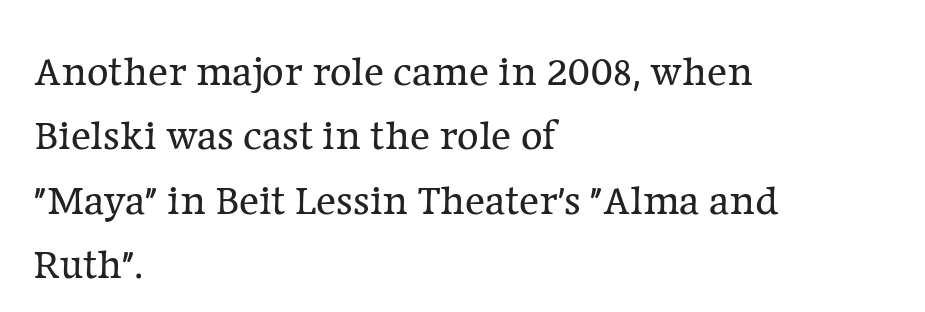
Clear beneath every line of the passage. Casual observation: everything's shoved over to the left. Words appear dense and cohesive because spacing is normal. Is the stroke heavy? The answer is a plain regular-or-lighter. Each new line begins a customary step beneath the previous one.
